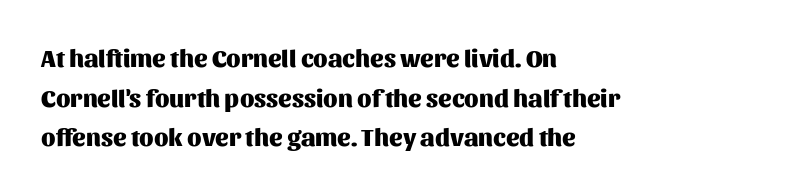
Q: Is the text bold? A: Yes.
Q: Is the text italic (slanted)? A: No, it is upright.
Q: Is the text underlined? A: No.
Q: How is the paragraph aligned? A: Left-aligned.
Q: Is the spacing between letters normal or unusually wide? A: Normal.
Q: Is the spacing between lines tight, normal or loose? A: Normal.
